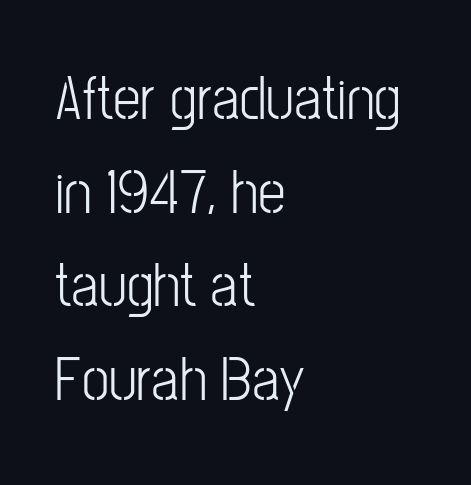
The glyphs in this specimen are sans serif. How would I describe the line gaps? Plain and ordinary. Here the designer chose a conventional face with non-uniform glyph widths. Posture: upright roman. The string is rendered with underlining switched off. This sample uses plain, unmodified letter spacing.
